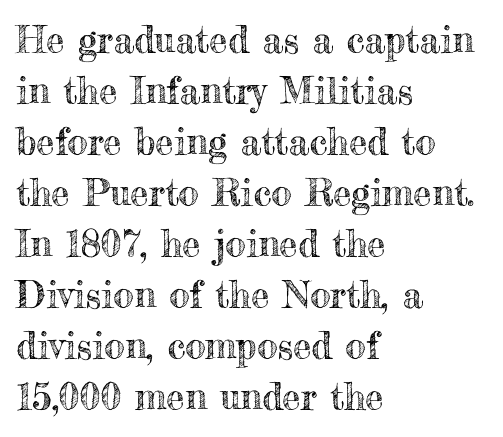
The image shows 37 px text type, upright; set left-aligned, normal line spacing (1.38x), normal letter spacing, not underlined; a small x-height.
